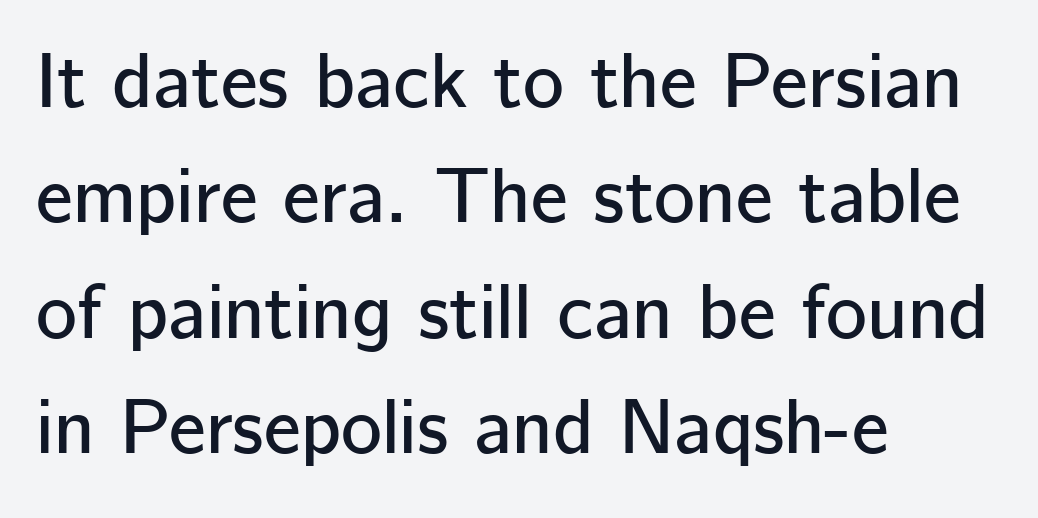
Q: Is the text italic (slanted)? A: No, it is upright.
Q: Is the typeface a serif or a sans-serif typeface? A: Sans-serif.
Q: Is the text underlined? A: No.
Q: How is the paragraph aligned? A: Left-aligned.
Q: Is the spacing between letters normal or unusually wide? A: Normal.
Q: Is the spacing between lines tight, normal or loose? A: Normal.
Q: Width (condensed, normal, or wide)? A: Normal.
Q: Stroke contrast? A: Low.
Q: x-height? A: Medium.
Q: Monospaced? A: No.
